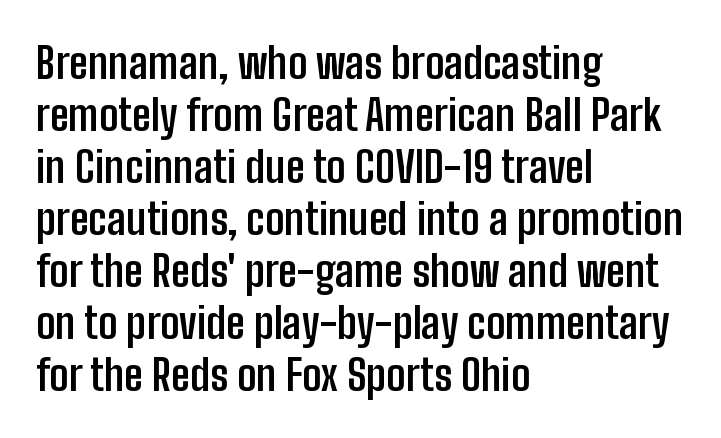
Q: Is the text bold? A: Yes.
Q: Is the text italic (slanted)? A: No, it is upright.
Q: Is the typeface a serif or a sans-serif typeface? A: Sans-serif.
Q: Is the text underlined? A: No.
Q: How is the paragraph aligned? A: Left-aligned.
Q: Is the spacing between letters normal or unusually wide? A: Normal.
Q: Width (condensed, normal, or wide)? A: Condensed.
Q: Stroke contrast? A: Low.
Q: x-height? A: Medium.
Q: Monospaced? A: No.
